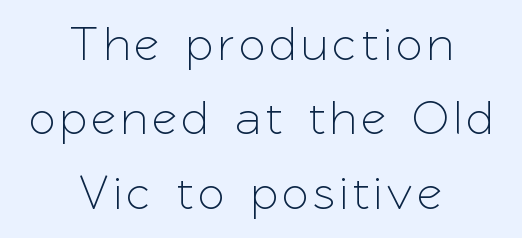
The image shows 48 px sans-serif type, upright; set centered, normal line spacing (1.55x), not underlined; low stroke contrast and a medium x-height.
